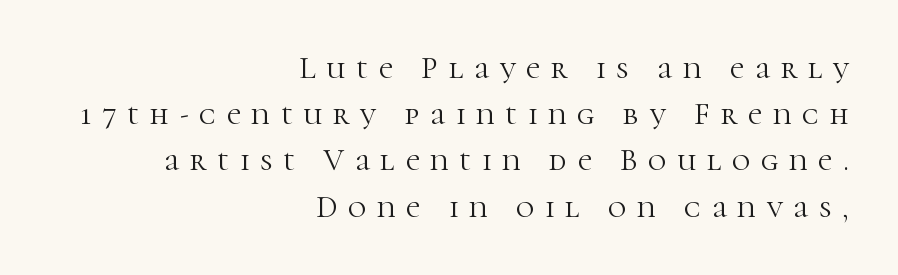
Stems here are at most as thick as an everyday book face. Serif or sans? Serif — the stroke terminals have little feet. No italicization has been applied; the sample stays upright. The area under the type is left untouched. The face used here is proportionally spaced, like ordinary book or web type. Substantial extra tracking has been applied to these lines.
